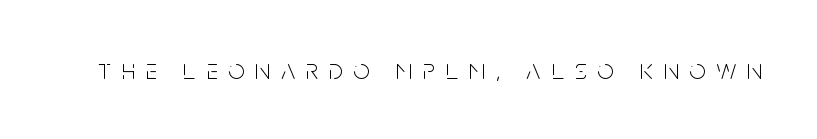
{"serif": "no", "italic": "no", "bold": "no", "weight": "light", "width": "condensed", "stroke_contrast": "low", "x_height": "large", "monospaced": "no", "underline": "no", "letter_spacing": "wide", "letter_spacing_em": 0.39, "glyph_px": 28}
